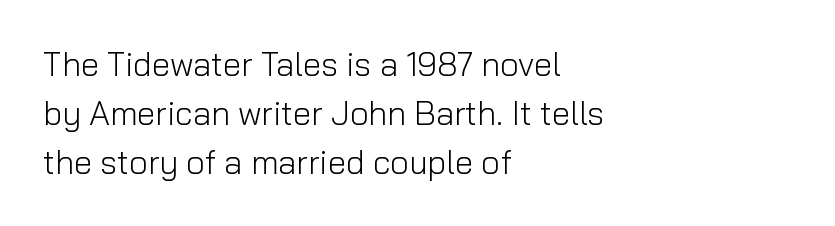
The image shows 33 px light sans-serif type, upright; set left-aligned, normal line spacing (1.48x), normal letter spacing, not underlined; low stroke contrast and a medium x-height.
